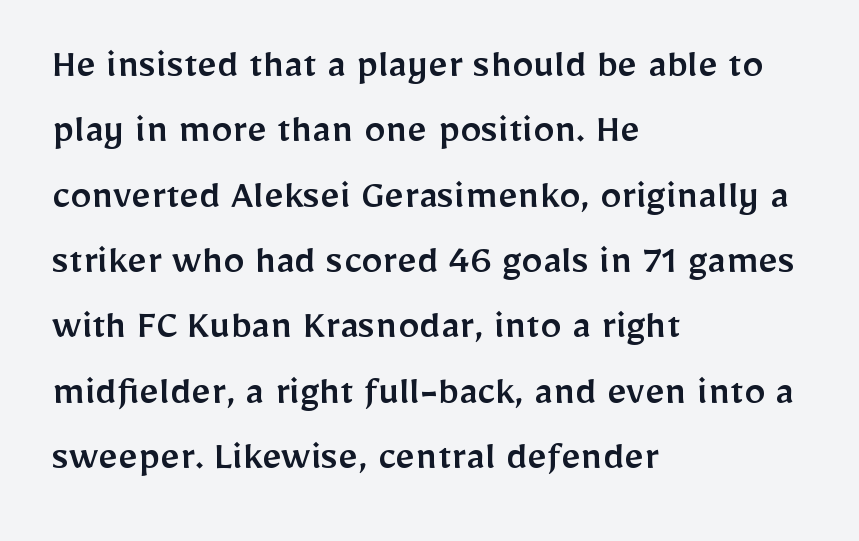
The image shows 43 px sans-serif type, upright; set left-aligned, normal line spacing (1.52x), normal letter spacing, not underlined; low stroke contrast and a medium x-height.
